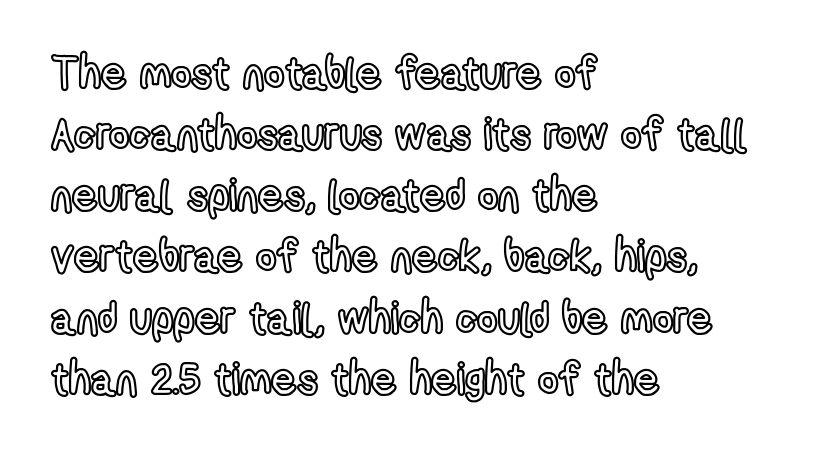
Do the letters lean? They stand straight. Evenly set lines give the paragraph a standard silhouette. Teacher's note: observe the even left margin — that is flush-left alignment. This sample has the flowing, uneven cadence of proportional lettering. Letters rest on an invisible, unmarked baseline.
